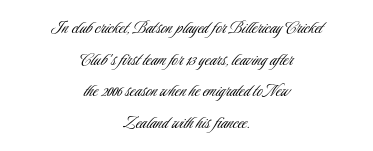
If you measured baseline to baseline, you'd find a middling distance. Weight: in the light-to-regular range. Line starts and ends both wander, symmetrically. Default kerning and tracking; the words read as compact shapes. Words float on clear page, feet unadorned.
